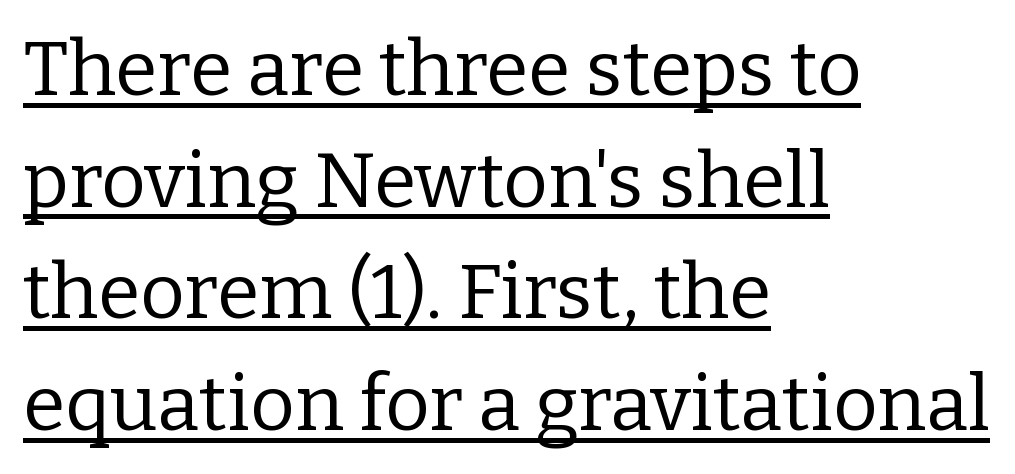
Interline gaps are of average width in this sample. A continuous stroke trails under the words, as in a hyperlink. Italic: no, the glyphs are upright roman. Note: serifs present on the glyphs.
